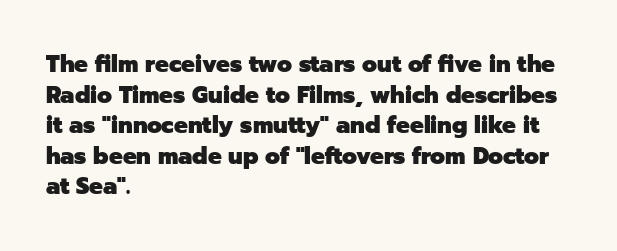
Nobody touched the tracking dial on this one. Heft: maximum for text — a bold. The rendering anchors every line to the left-hand side. The line-height multiplier appears to be the usual default.
